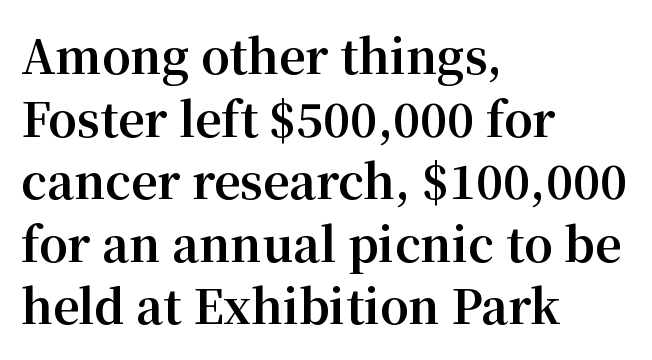
A clean baseline with only descenders dipping below it. The rendering anchors every line to the left-hand side. Thick stems and heavy bowls — unmistakably bold. Looks like regular typesetting: each glyph gets only the width it needs. In terms of posture, this sample is upright. The face used here is seriffed, in the tradition of book romans.
